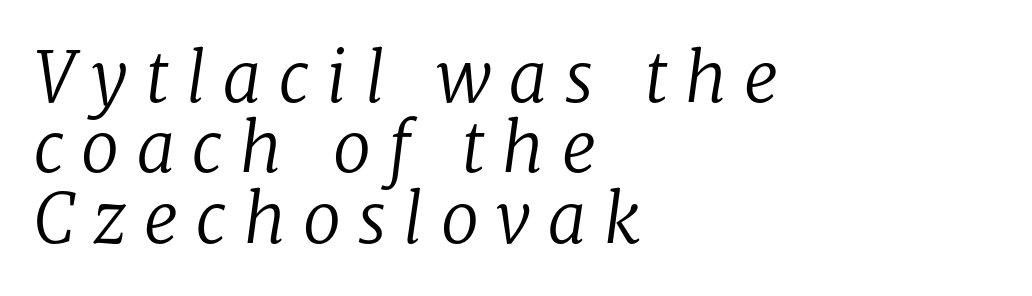
The image shows 69 px regular-weight serif type, italic (leaning right); set left-aligned, tight line spacing (1.02x), unusually wide letter spacing (+0.25 em), not underlined; low stroke contrast and a medium x-height.
